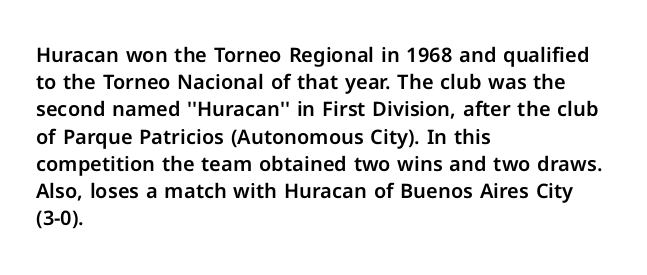
The image shows 20 px text type, upright; set left-aligned, normal line spacing (1.36x), normal letter spacing, not underlined.
